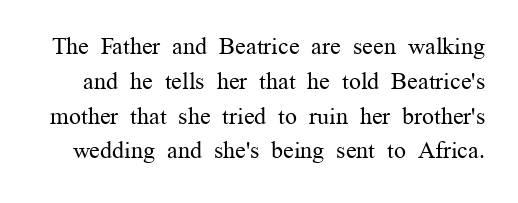
{"italic": "no", "bold": "no", "underline": "no", "line_spacing": "normal", "line_spacing_ratio": 1.45, "letter_spacing": "normal", "letter_spacing_em": 0.0, "glyph_px": 24}
